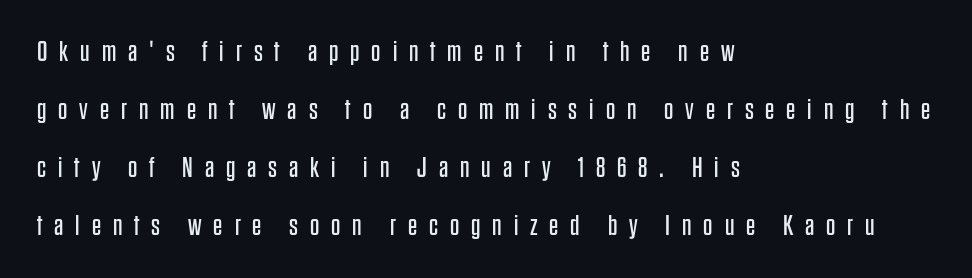
{"serif": "no", "italic": "no", "bold": "no", "weight": "regular", "width": "condensed", "stroke_contrast": "low", "x_height": "large", "monospaced": "no", "underline": "no", "align": "left", "line_spacing": "loose", "line_spacing_ratio": 2.0, "letter_spacing": "wide", "letter_spacing_em": 0.41, "glyph_px": 29}
